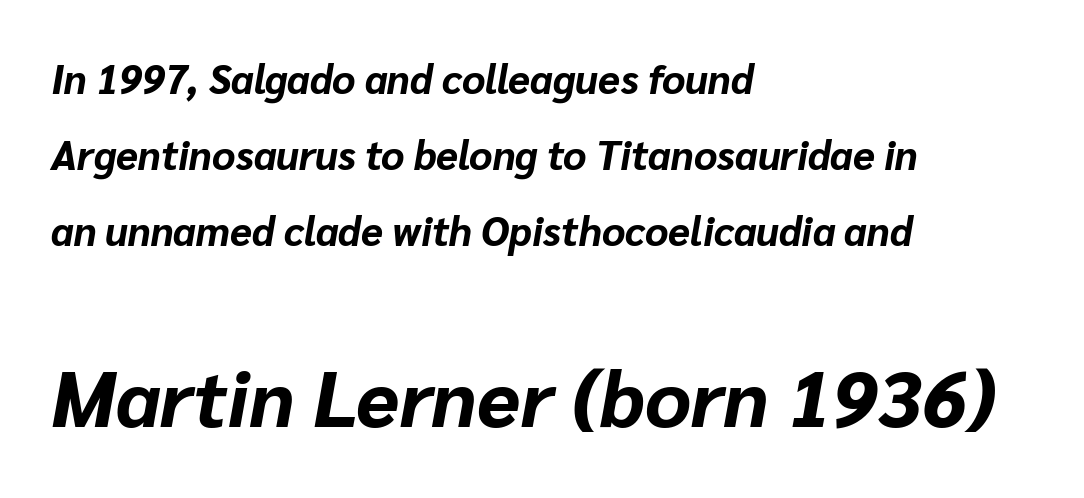
The image shows 79 px bold type, italic (leaning right); set left-aligned, loose line spacing (1.9x), normal letter spacing, not underlined; the second (bottom) block is 1.98x larger; low stroke contrast and a medium x-height.
